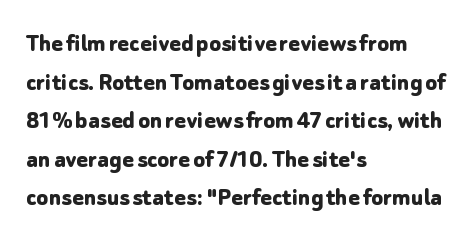
The glyphs are unaccompanied by any horizontal stroke below them. Alignment: flush left. Its strokes are broad and dark, the hallmark of bold type. Designer's note — italics off, roman on.
